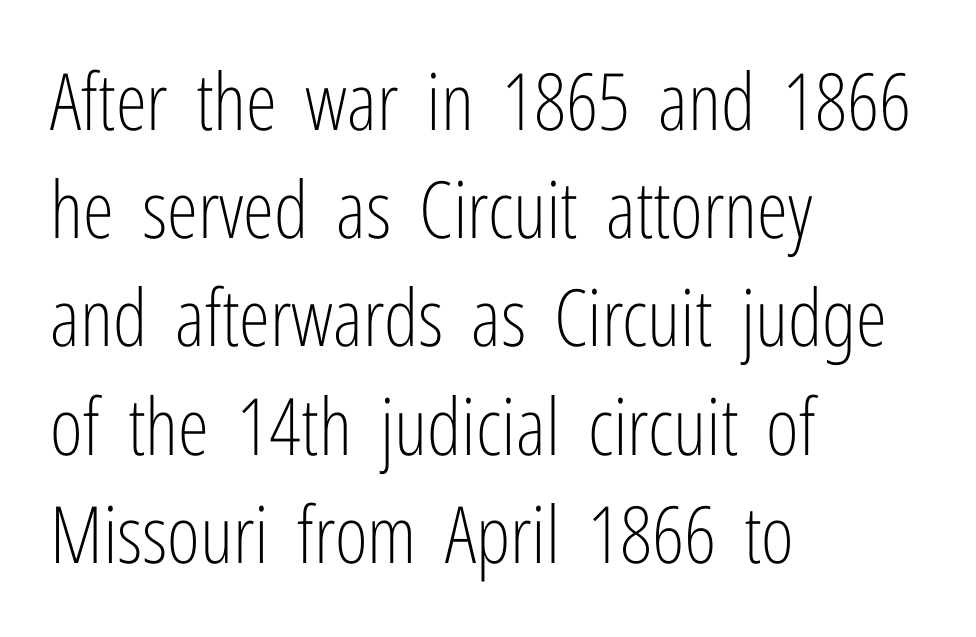
Q: Is the text bold? A: No.
Q: Is the text italic (slanted)? A: No, it is upright.
Q: Is the typeface a serif or a sans-serif typeface? A: Sans-serif.
Q: Is the text underlined? A: No.
Q: How is the paragraph aligned? A: Left-aligned.
Q: Is the spacing between letters normal or unusually wide? A: Normal.
Q: Is the spacing between lines tight, normal or loose? A: Normal.
Q: Width (condensed, normal, or wide)? A: Condensed.
Q: Stroke contrast? A: Low.
Q: x-height? A: Medium.
Q: Monospaced? A: No.
